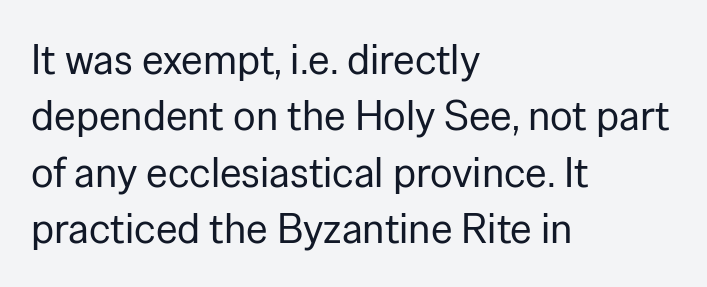
The image shows 42 px regular-weight sans-serif type, upright; set left-aligned, normal line spacing (1.34x), normal letter spacing, not underlined; low stroke contrast and a medium x-height.
